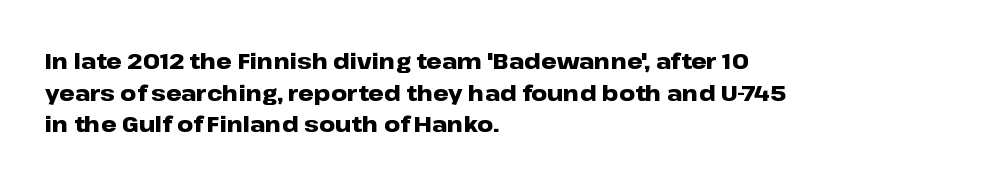
Beneath every word, the page is bare. Successive baselines arrive at the customary interval. It's the straight-up-and-down kind of type. Which margin do the lines hug? The left one — the right edge is uneven. Thick stems and heavy bowls — unmistakably bold.
